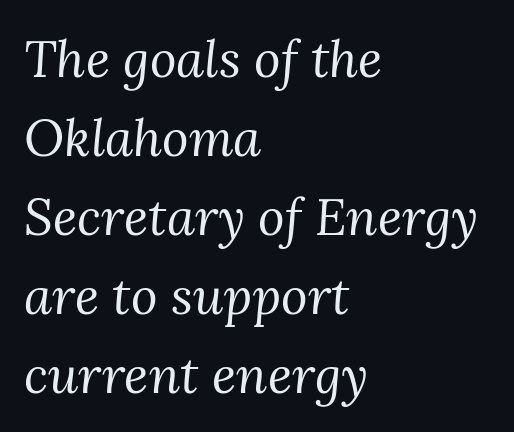
{"serif": "yes", "italic": "yes", "lean": "right", "slant_degrees": 3, "bold": "no", "weight": "regular", "width": "normal", "stroke_contrast": "medium", "x_height": "medium", "monospaced": "no", "underline": "no", "align": "left", "line_spacing": "normal", "line_spacing_ratio": 1.55, "letter_spacing": "normal", "letter_spacing_em": 0.0, "glyph_px": 51}
